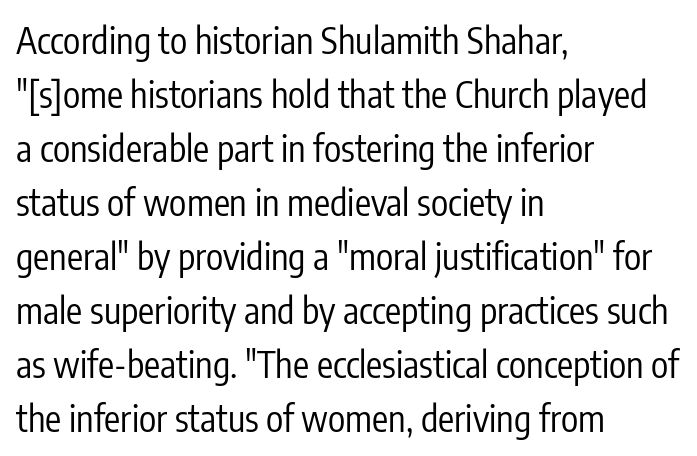
{"serif": "no", "italic": "no", "bold": "no", "weight": "regular", "width": "condensed", "stroke_contrast": "low", "x_height": "medium", "monospaced": "no", "underline": "no", "align": "left", "line_spacing": "normal", "line_spacing_ratio": 1.5, "letter_spacing": "normal", "letter_spacing_em": 0.0, "glyph_px": 36}
